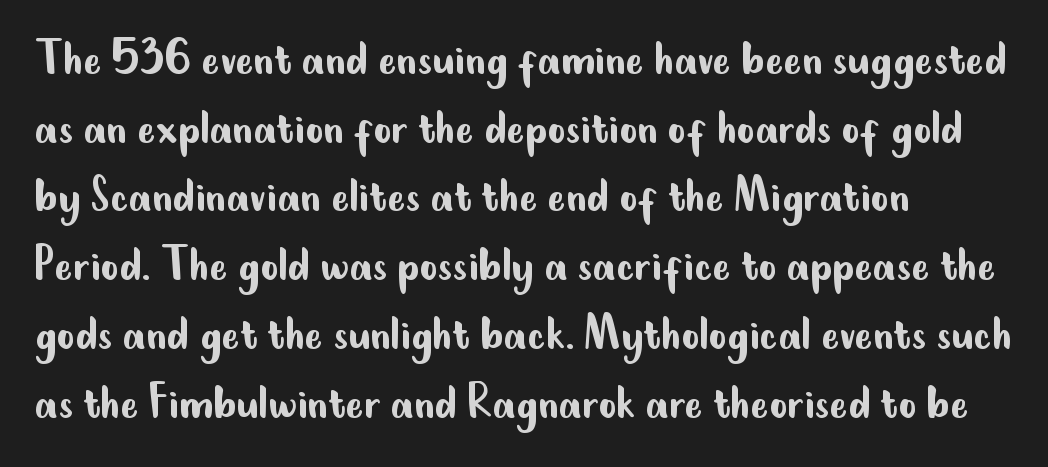
The image shows 55 px regular-weight, condensed sans-serif type, upright; set left-aligned, normal line spacing (1.25x), normal letter spacing, not underlined; low stroke contrast and a small x-height.
